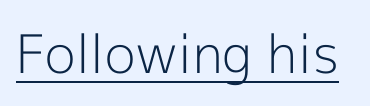
Decoration check: the copy is underlined. Stem width sits at or under what a default text font uses. The typeface chosen for these lines omits serifs. Looks like regular typesetting: each glyph gets only the width it needs.
